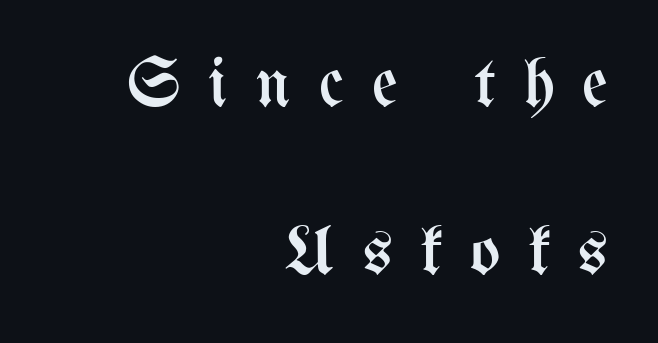
Q: Is the text bold? A: No.
Q: Is the text italic (slanted)? A: No, it is upright.
Q: Is the text underlined? A: No.
Q: How is the paragraph aligned? A: Right-aligned.
Q: Is the spacing between letters normal or unusually wide? A: Unusually wide.
Q: Is the spacing between lines tight, normal or loose? A: Loose.
Q: Width (condensed, normal, or wide)? A: Condensed.
Q: Stroke contrast? A: Medium.
Q: x-height? A: Medium.
Q: Monospaced? A: No.
